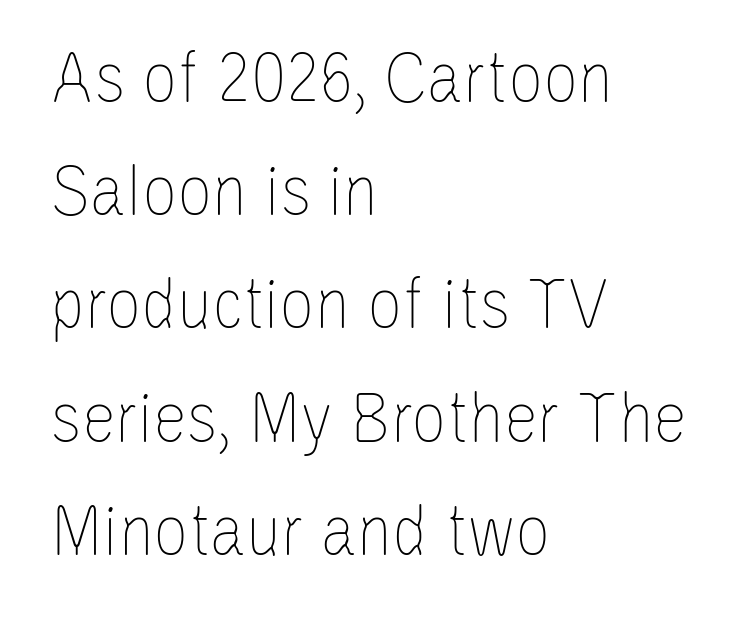
Q: Is the text bold? A: No.
Q: Is the text italic (slanted)? A: No, it is upright.
Q: Is the text underlined? A: No.
Q: How is the paragraph aligned? A: Left-aligned.
Q: Is the spacing between letters normal or unusually wide? A: Normal.
Q: Is the spacing between lines tight, normal or loose? A: Normal.
Q: Width (condensed, normal, or wide)? A: Condensed.
Q: Stroke contrast? A: Low.
Q: x-height? A: Large.
Q: Monospaced? A: No.
